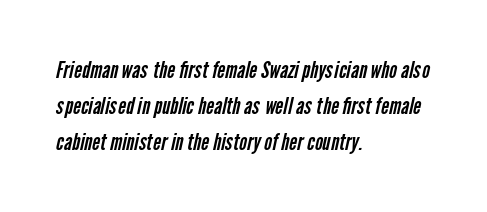
Q: Is the text bold? A: No.
Q: Is the text underlined? A: No.
Q: How is the paragraph aligned? A: Left-aligned.
Q: Is the spacing between letters normal or unusually wide? A: Normal.
Q: Is the spacing between lines tight, normal or loose? A: Normal.
